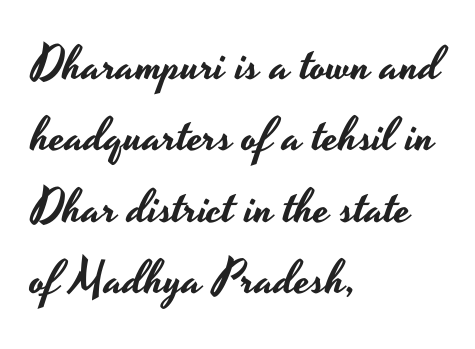
Q: Is the text italic (slanted)? A: Yes.
Q: Is the typeface a serif or a sans-serif typeface? A: Sans-serif.
Q: Is the text underlined? A: No.
Q: How is the paragraph aligned? A: Left-aligned.
Q: Is the spacing between letters normal or unusually wide? A: Normal.
Q: Is the spacing between lines tight, normal or loose? A: Normal.
Q: Width (condensed, normal, or wide)? A: Wide.
Q: Stroke contrast? A: Low.
Q: x-height? A: Small.
Q: Monospaced? A: No.
